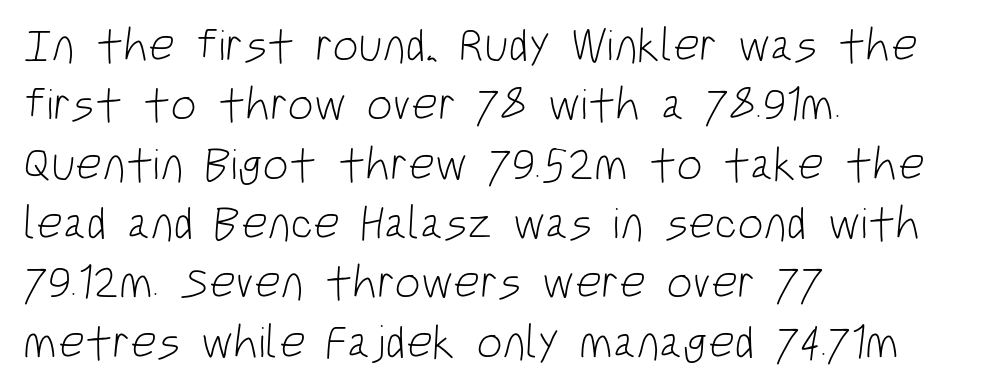
Q: Is the text bold? A: No.
Q: Is the typeface a serif or a sans-serif typeface? A: Sans-serif.
Q: Is the text underlined? A: No.
Q: How is the paragraph aligned? A: Left-aligned.
Q: Is the spacing between letters normal or unusually wide? A: Normal.
Q: Is the spacing between lines tight, normal or loose? A: Normal.
Q: Width (condensed, normal, or wide)? A: Condensed.
Q: Stroke contrast? A: Low.
Q: x-height? A: Large.
Q: Monospaced? A: No.
